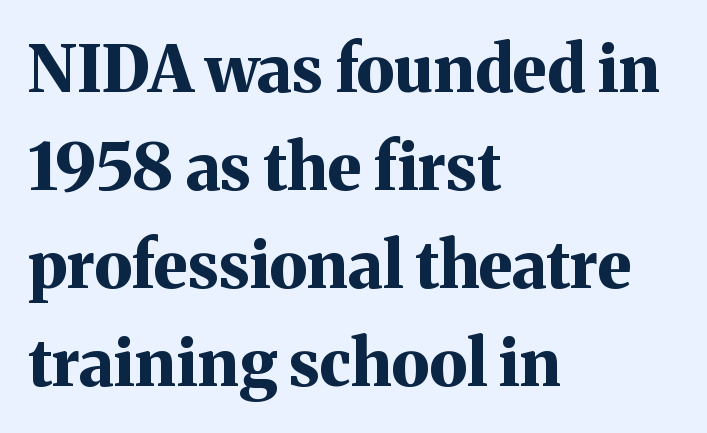
The image shows 65 px bold serif type, upright; set left-aligned, normal line spacing (1.51x), normal letter spacing, not underlined; medium stroke contrast and a medium x-height.
